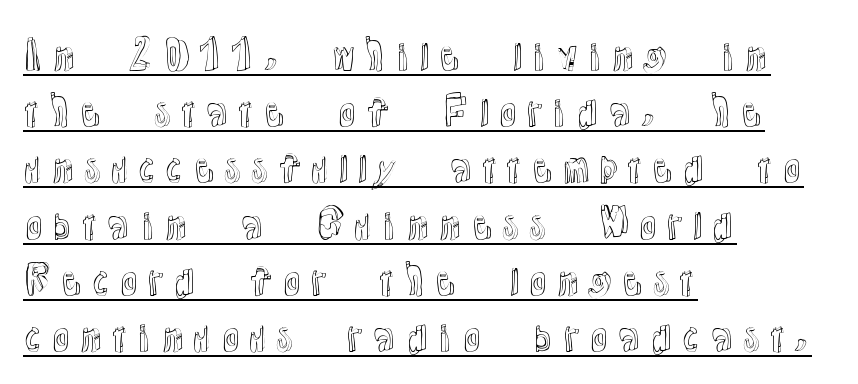
Q: Is the text italic (slanted)? A: No, it is upright.
Q: Is the text underlined? A: Yes.
Q: How is the paragraph aligned? A: Left-aligned.
Q: Is the spacing between lines tight, normal or loose? A: Normal.
Q: Width (condensed, normal, or wide)? A: Normal.
Q: x-height? A: Medium.
Q: Monospaced? A: No.
